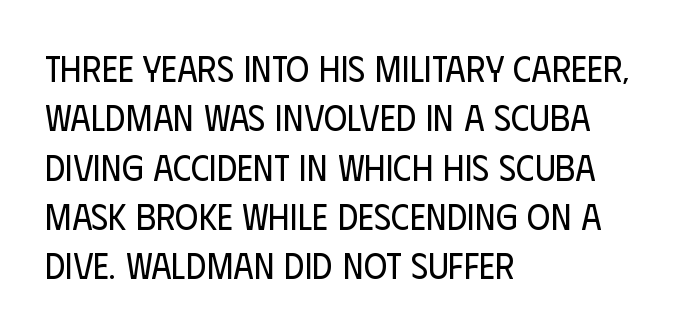
Q: Is the text bold? A: No.
Q: Is the text italic (slanted)? A: No, it is upright.
Q: Is the typeface a serif or a sans-serif typeface? A: Sans-serif.
Q: Is the text underlined? A: No.
Q: How is the paragraph aligned? A: Left-aligned.
Q: Is the spacing between letters normal or unusually wide? A: Normal.
Q: Is the spacing between lines tight, normal or loose? A: Normal.
Q: Width (condensed, normal, or wide)? A: Condensed.
Q: Stroke contrast? A: Low.
Q: x-height? A: Large.
Q: Monospaced? A: No.
